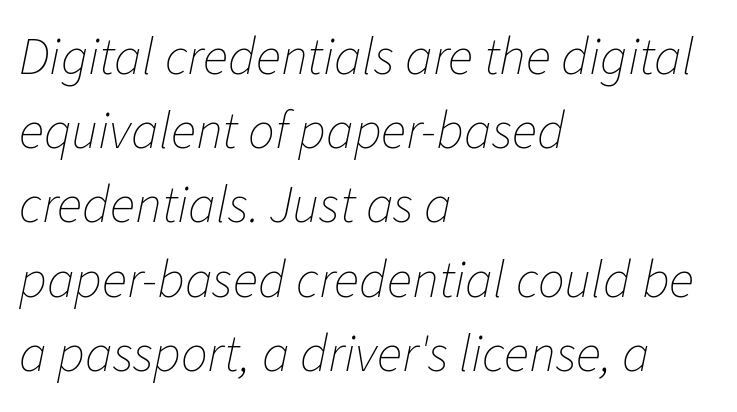
The image shows 53 px thin type, italic (leaning right); set left-aligned, normal line spacing (1.4x), normal letter spacing, not underlined; low stroke contrast and a medium x-height.
